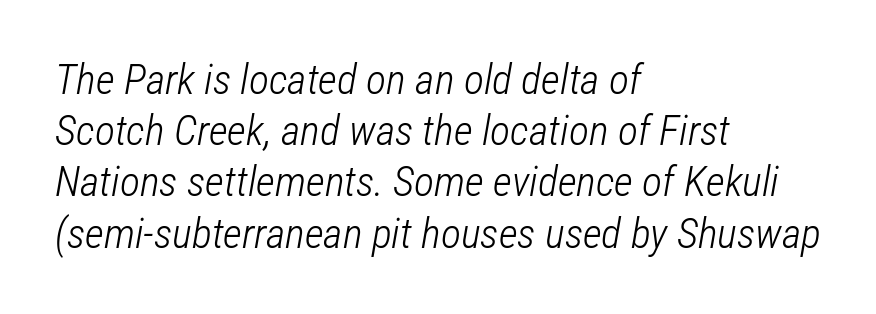
{"italic": "yes", "lean": "right", "slant_degrees": 12, "bold": "no", "weight": "light", "width": "condensed", "stroke_contrast": "low", "x_height": "medium", "monospaced": "no", "underline": "no", "align": "left", "line_spacing_ratio": 1.22, "letter_spacing": "normal", "letter_spacing_em": 0.0, "glyph_px": 42}
